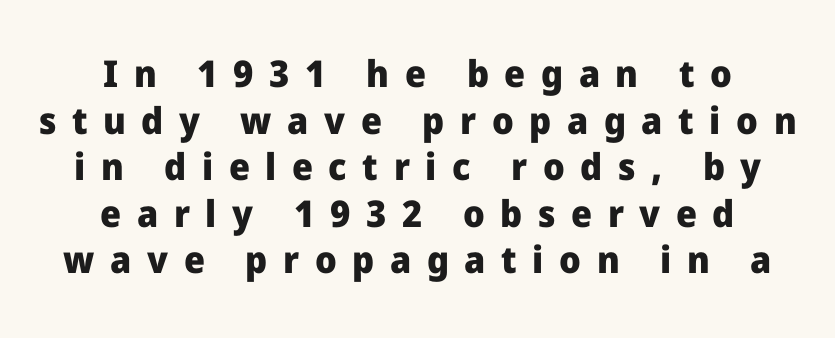
{"serif": "no", "italic": "no", "bold": "yes", "weight": "heavy", "width": "normal", "stroke_contrast": "low", "x_height": "medium", "monospaced": "no", "underline": "no", "align": "center", "line_spacing": "normal", "line_spacing_ratio": 1.26, "letter_spacing": "wide", "letter_spacing_em": 0.42, "glyph_px": 37}
